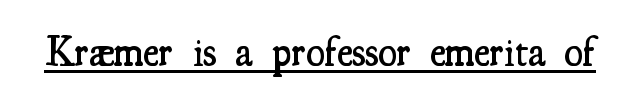
The image shows 42 px semibold, condensed serif type, upright; set normal letter spacing, underlined; medium stroke contrast and a small x-height.
